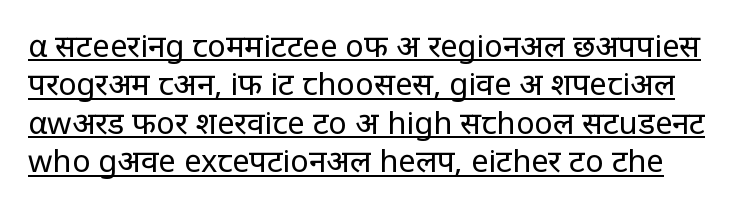
If you drew a line through each stem, it would be perfectly vertical. Inter-character spacing is left at the font's built-in metrics. Do the characters align in a grid? No, the font is proportional. Is this a sans? Yes — the strokes have no serifs.
